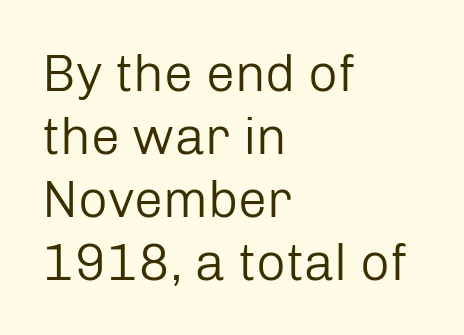
The string is rendered with underlining switched off. It's the straight-up-and-down kind of type. The letters advance in unequal steps, a hallmark of proportional type. Where is the straight margin? On the left. The passage shown is typeset with a sans-serif family. The tracking reads as untouched default to a designer's eye.
